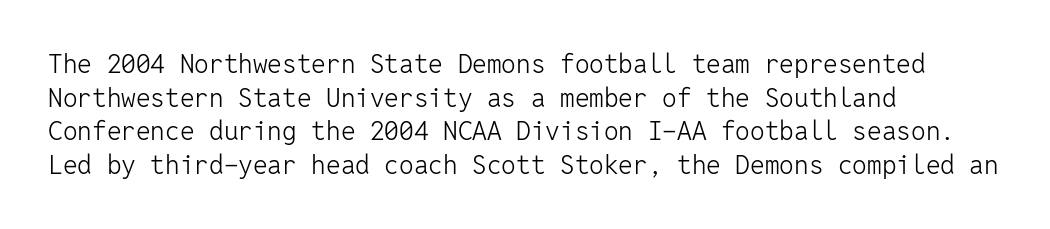
{"italic": "no", "bold": "no", "underline": "no", "align": "left", "line_spacing": "normal", "line_spacing_ratio": 1.29, "letter_spacing": "normal", "letter_spacing_em": 0.0, "glyph_px": 26}
